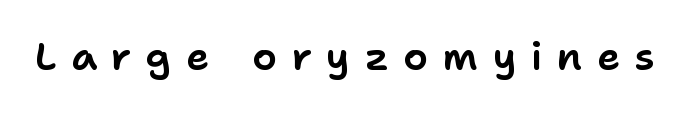
The image shows 39 px sans-serif type, upright; set unusually wide letter spacing (+0.38 em), not underlined; low stroke contrast and a medium x-height.
